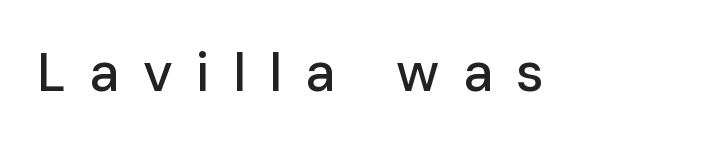
{"serif": "no", "italic": "no", "width": "normal", "stroke_contrast": "low", "x_height": "medium", "monospaced": "no", "underline": "no", "letter_spacing": "wide", "letter_spacing_em": 0.43, "glyph_px": 54}
